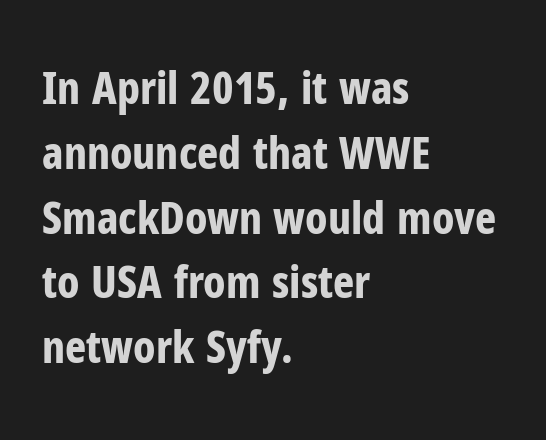
{"serif": "no", "italic": "no", "bold": "yes", "weight": "bold", "width": "condensed", "stroke_contrast": "low", "x_height": "medium", "monospaced": "no", "underline": "no", "align": "left", "line_spacing": "normal", "line_spacing_ratio": 1.44, "letter_spacing": "normal", "letter_spacing_em": 0.0, "glyph_px": 45}
